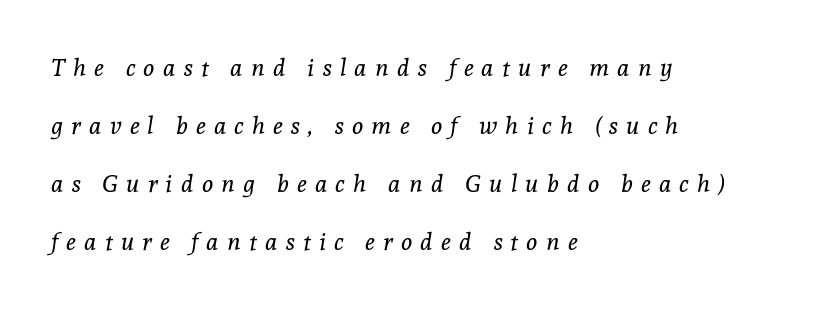
{"italic": "yes", "lean": "right", "slant_degrees": 8, "bold": "no", "underline": "no", "align": "left", "line_spacing": "loose", "line_spacing_ratio": 2.42, "letter_spacing": "wide", "letter_spacing_em": 0.34, "glyph_px": 24}
